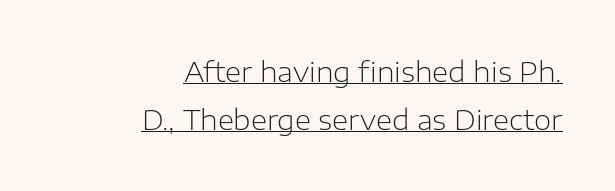
Q: Is the text bold? A: No.
Q: Is the text italic (slanted)? A: No, it is upright.
Q: Is the typeface a serif or a sans-serif typeface? A: Sans-serif.
Q: Is the text underlined? A: Yes.
Q: How is the paragraph aligned? A: Right-aligned.
Q: Is the spacing between letters normal or unusually wide? A: Normal.
Q: Width (condensed, normal, or wide)? A: Normal.
Q: Stroke contrast? A: Low.
Q: x-height? A: Medium.
Q: Monospaced? A: No.
